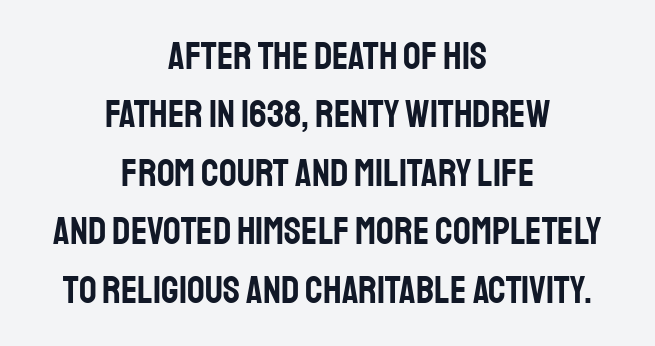
The glyphs are unaccompanied by any horizontal stroke below them. Baseline-to-baseline distance is the conventional proportion of letter height. Ascenders rise straight up at ninety degrees. Alignment: centered. A typesetter would call this proportional, since set widths differ per character.
